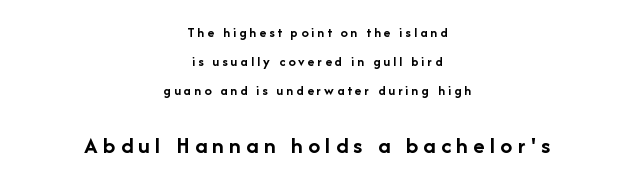
What's the leading like? Stretched, with rows far apart. Italic: no, the glyphs are upright roman. Each row of text sits above clean, open space. These lines have a slow, spaced-out rhythm from letter to letter.
